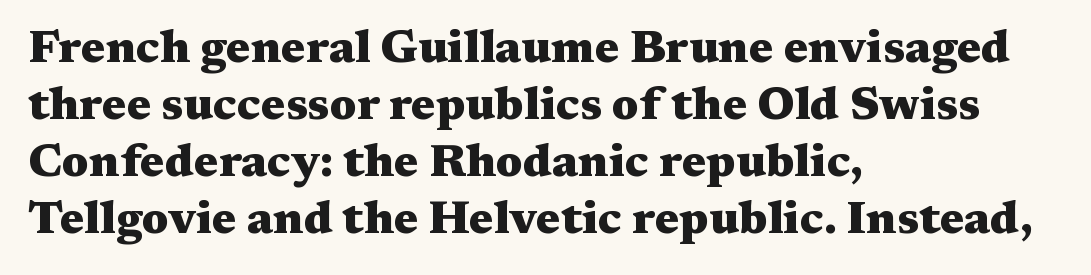
{"serif": "yes", "italic": "no", "bold": "yes", "weight": "heavy", "width": "wide", "stroke_contrast": "medium", "x_height": "medium", "monospaced": "no", "underline": "no", "align": "left", "line_spacing_ratio": 1.24, "letter_spacing": "normal", "letter_spacing_em": 0.0, "glyph_px": 46}
